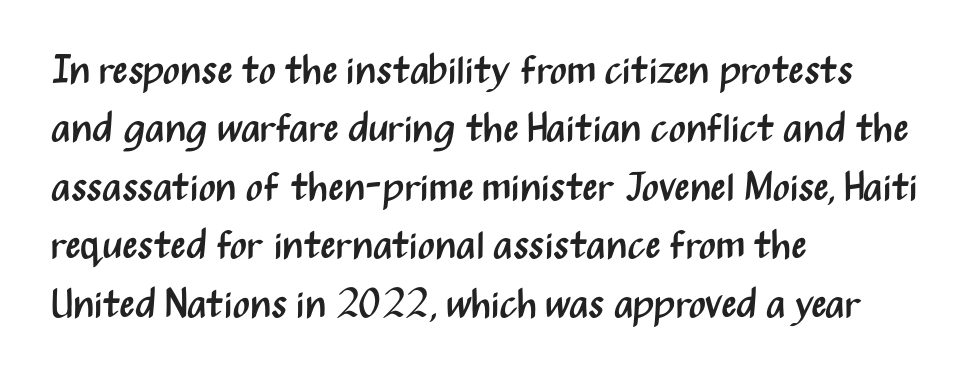
The paragraph shown leans on its left margin. Italic: no, the glyphs are upright roman. Line spacing here is normal. Looks like regular typesetting: each glyph gets only the width it needs. Weight: regular or lighter. Each word holds together tightly as a unit, with standard inter-letter gaps.
